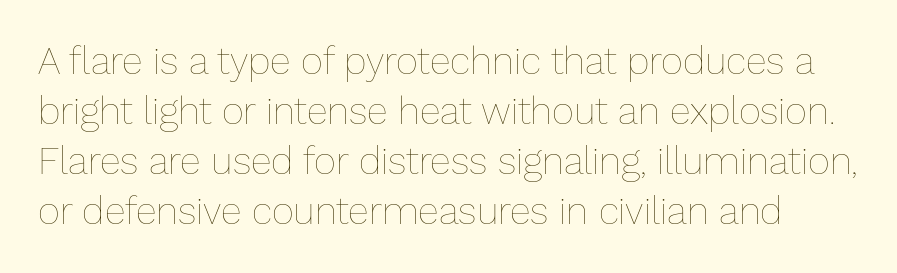
Q: Is the text bold? A: No.
Q: Is the text italic (slanted)? A: No, it is upright.
Q: Is the text underlined? A: No.
Q: Is the spacing between letters normal or unusually wide? A: Normal.
Q: Is the spacing between lines tight, normal or loose? A: Normal.
Q: Width (condensed, normal, or wide)? A: Normal.
Q: Stroke contrast? A: Low.
Q: x-height? A: Medium.
Q: Monospaced? A: No.
